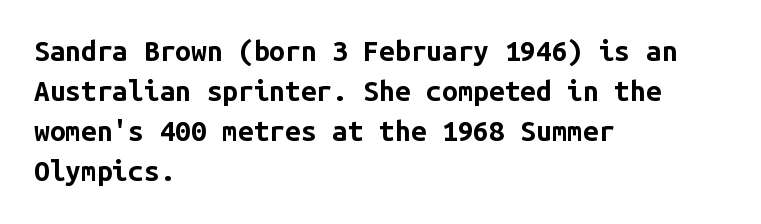
{"serif": "no", "italic": "no", "bold": "yes", "weight": "bold", "width": "normal", "stroke_contrast": "low", "x_height": "medium", "monospaced": "yes", "underline": "no", "align": "left", "line_spacing": "normal", "line_spacing_ratio": 1.43, "letter_spacing": "normal", "letter_spacing_em": 0.0, "glyph_px": 28}
